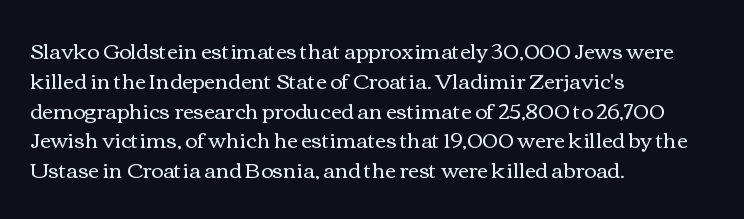
The image shows 21 px text type, upright; set left-aligned, normal line spacing (1.42x), normal letter spacing, not underlined.
